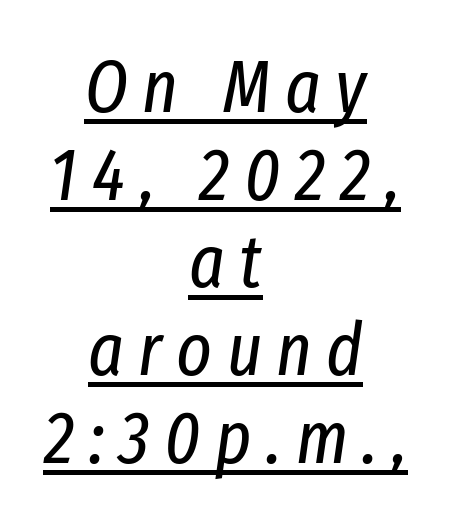
The image shows 75 px regular-weight, condensed type, italic (leaning right); set centered, line spacing 1.17x, underlined; low stroke contrast and a medium x-height.
